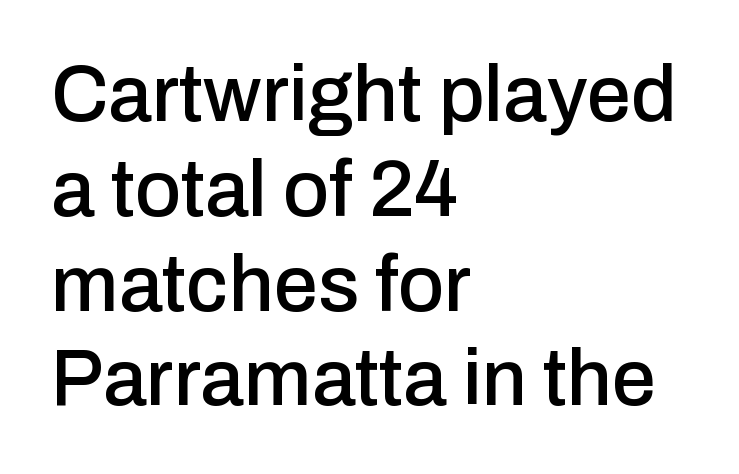
Bare-footed words on every line. A sans-serif font was chosen for this passage. The lines are quadded left. The lettering holds an erect, upright posture throughout. The face used here is proportionally spaced, like ordinary book or web type.
